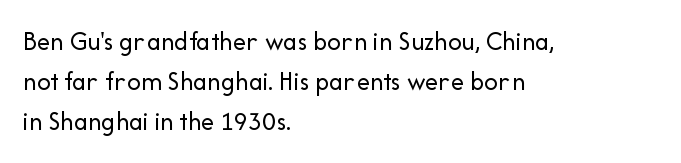
The paragraph shown leans on its left margin. Has an underline been added? It has not. The font's upright variant was chosen for this text. The cut favours lightness, reaching ordinary text weight at its darkest.
